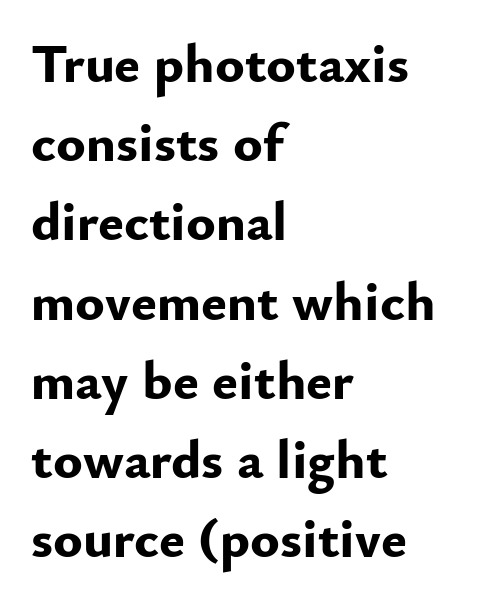
The image shows 55 px bold sans-serif type, upright; set left-aligned, normal line spacing (1.44x), normal letter spacing, not underlined; low stroke contrast and a small x-height.
